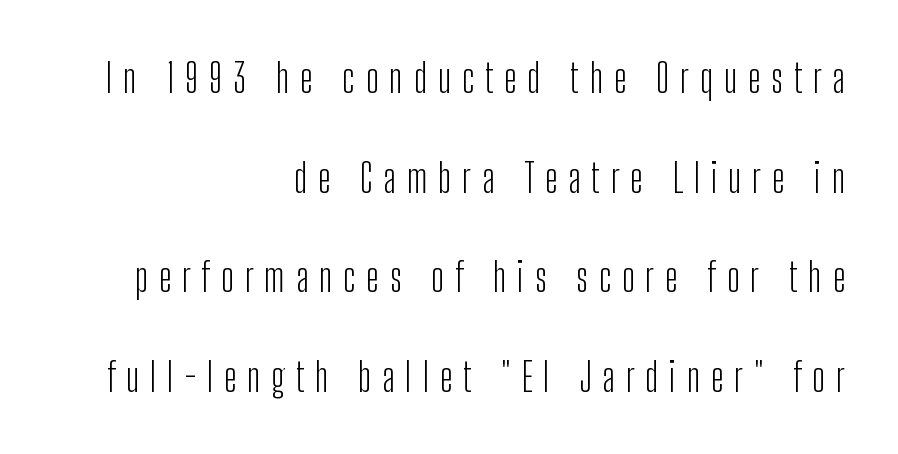
Q: Is the text bold? A: No.
Q: Is the text italic (slanted)? A: No, it is upright.
Q: Is the typeface a serif or a sans-serif typeface? A: Sans-serif.
Q: Is the text underlined? A: No.
Q: How is the paragraph aligned? A: Right-aligned.
Q: Is the spacing between letters normal or unusually wide? A: Unusually wide.
Q: Is the spacing between lines tight, normal or loose? A: Loose.
Q: Width (condensed, normal, or wide)? A: Condensed.
Q: Stroke contrast? A: Low.
Q: x-height? A: Medium.
Q: Monospaced? A: No.
